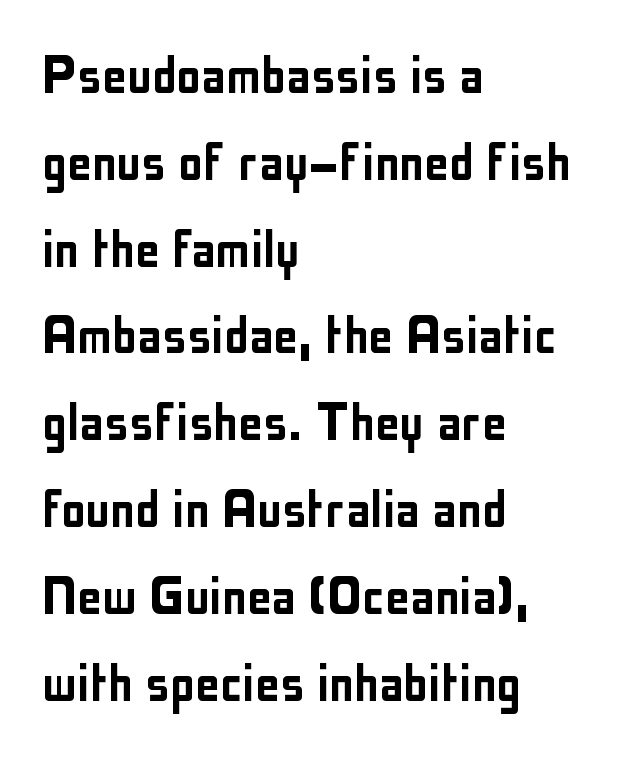
Q: Is the text italic (slanted)? A: No, it is upright.
Q: Is the typeface a serif or a sans-serif typeface? A: Sans-serif.
Q: Is the text underlined? A: No.
Q: How is the paragraph aligned? A: Left-aligned.
Q: Is the spacing between letters normal or unusually wide? A: Normal.
Q: Is the spacing between lines tight, normal or loose? A: Normal.
Q: Width (condensed, normal, or wide)? A: Condensed.
Q: Stroke contrast? A: Low.
Q: x-height? A: Medium.
Q: Monospaced? A: No.
